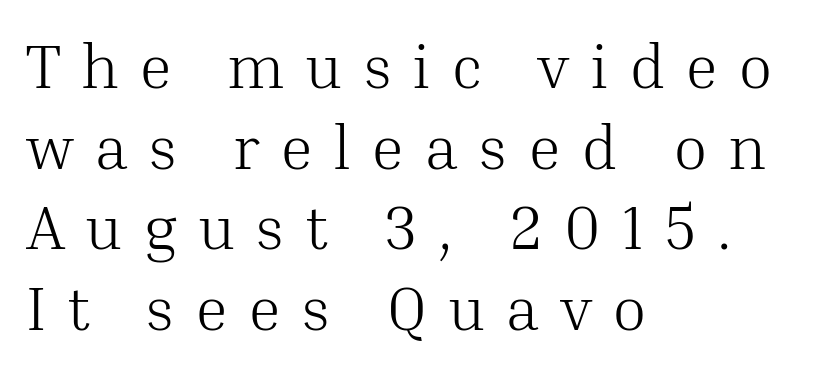
Q: Is the text bold? A: No.
Q: Is the text italic (slanted)? A: No, it is upright.
Q: Is the typeface a serif or a sans-serif typeface? A: Serif.
Q: Is the text underlined? A: No.
Q: How is the paragraph aligned? A: Left-aligned.
Q: Is the spacing between letters normal or unusually wide? A: Unusually wide.
Q: Is the spacing between lines tight, normal or loose? A: Normal.
Q: Width (condensed, normal, or wide)? A: Normal.
Q: Stroke contrast? A: Medium.
Q: x-height? A: Medium.
Q: Monospaced? A: No.
